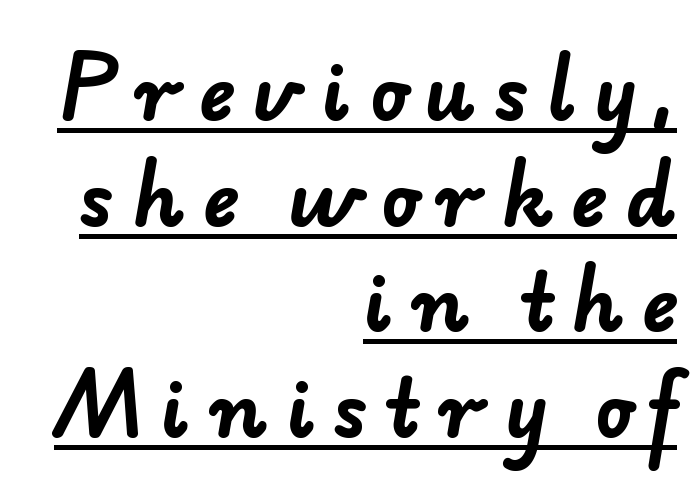
{"serif": "no", "bold": "yes", "weight": "bold", "width": "normal", "stroke_contrast": "low", "x_height": "small", "monospaced": "no", "underline": "yes", "align": "right", "line_spacing": "normal", "line_spacing_ratio": 1.39, "letter_spacing": "wide", "letter_spacing_em": 0.24, "glyph_px": 76}
